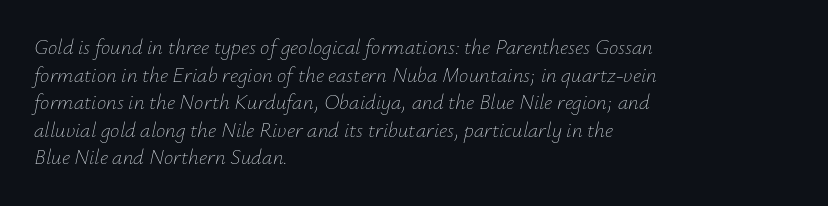
{"italic": "yes", "lean": "right", "slant_degrees": 12, "bold": "no", "underline": "no", "align": "left", "line_spacing": "normal", "line_spacing_ratio": 1.31, "letter_spacing": "normal", "letter_spacing_em": 0.0, "glyph_px": 21}
